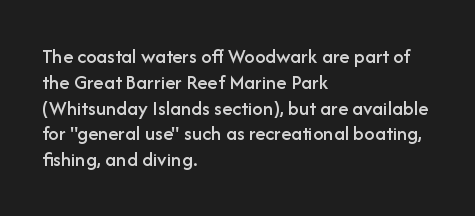
Q: Is the text italic (slanted)? A: No, it is upright.
Q: Is the text underlined? A: No.
Q: How is the paragraph aligned? A: Left-aligned.
Q: Is the spacing between letters normal or unusually wide? A: Normal.
